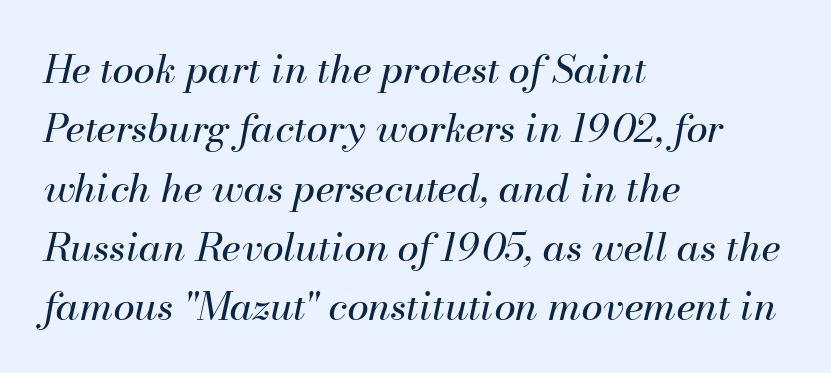
Students, note that the glyphs here touch the page at normal intervals. Line spacing here is normal. Does the lettering tilt? It does — this is italic. The rendering anchors every line to the left-hand side. Weight class: somewhere from thin through regular.
